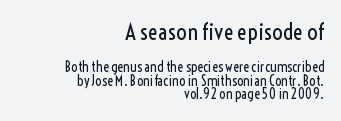
Q: Is the text bold? A: No.
Q: Is the text italic (slanted)? A: No, it is upright.
Q: Is the text underlined? A: No.
Q: How is the paragraph aligned? A: Right-aligned.
Q: Is the spacing between letters normal or unusually wide? A: Normal.
Q: Is the spacing between lines tight, normal or loose? A: Tight.
Q: Which block of text is set in a larger size, the first (top) or the second (bottom)? A: The first (top) one.
